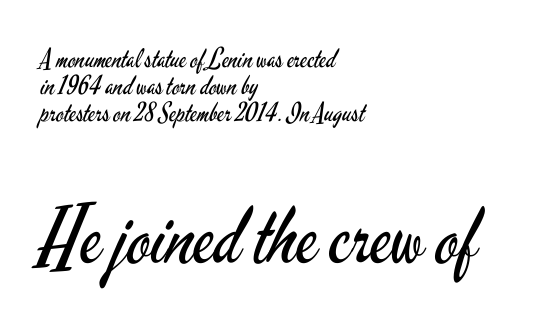
Tracking value appears to be zero — textbook default spacing. Where is the straight margin? On the left. Which chunk is bigger? The second one — the bottom block dwarfs the top. A typesetter would call this proportional, since set widths differ per character.
